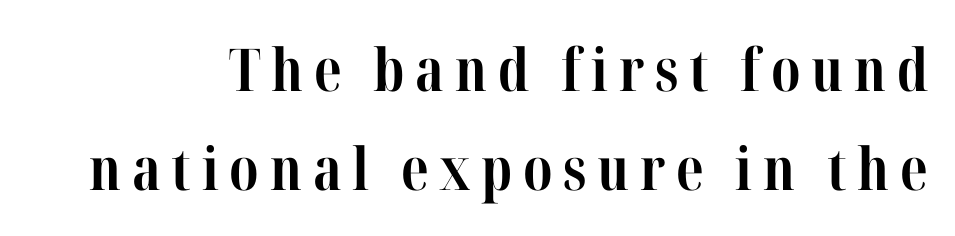
{"serif": "yes", "italic": "no", "bold": "yes", "weight": "bold", "width": "condensed", "stroke_contrast": "high", "x_height": "medium", "monospaced": "no", "underline": "no", "line_spacing": "normal", "line_spacing_ratio": 1.68, "glyph_px": 59}
